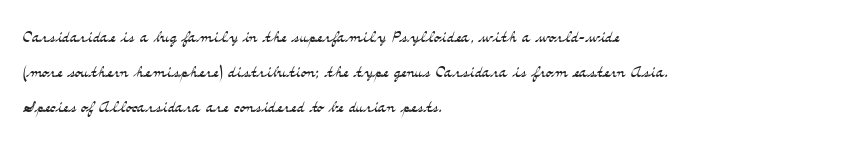
Q: Is the text bold? A: No.
Q: Is the text italic (slanted)? A: Yes.
Q: Is the text underlined? A: No.
Q: How is the paragraph aligned? A: Left-aligned.
Q: Is the spacing between letters normal or unusually wide? A: Normal.
Q: Is the spacing between lines tight, normal or loose? A: Normal.
